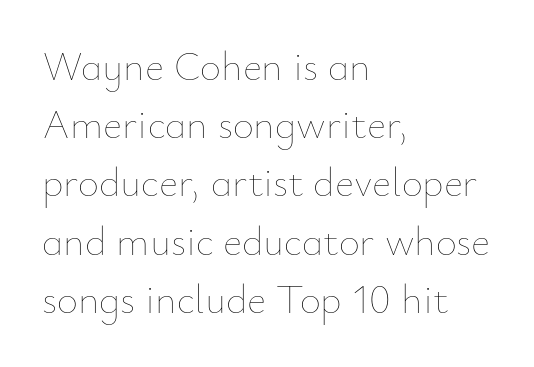
{"italic": "no", "bold": "no", "weight": "thin", "width": "normal", "stroke_contrast": "low", "x_height": "small", "monospaced": "no", "underline": "no", "align": "left", "line_spacing": "normal", "line_spacing_ratio": 1.42, "letter_spacing": "normal", "letter_spacing_em": 0.0, "glyph_px": 41}
